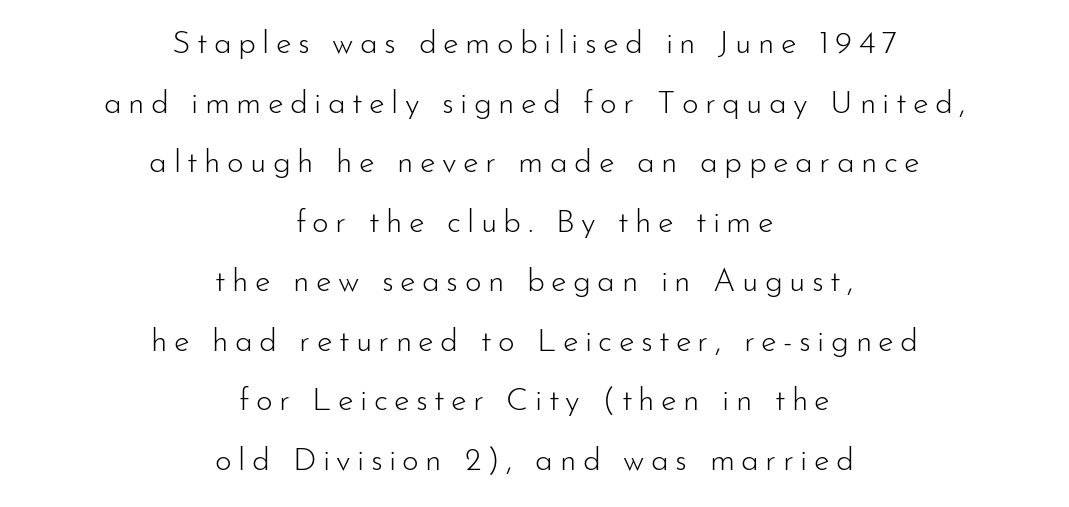
These glyphs show unthickened strokes, regular width or finer. Looks like regular typesetting: each glyph gets only the width it needs. You can tell it's not italic because the verticals are truly vertical. Letter spacing: wide. Bare-footed words on every line. Every row of glyphs is offset so its center matches the block's center.
